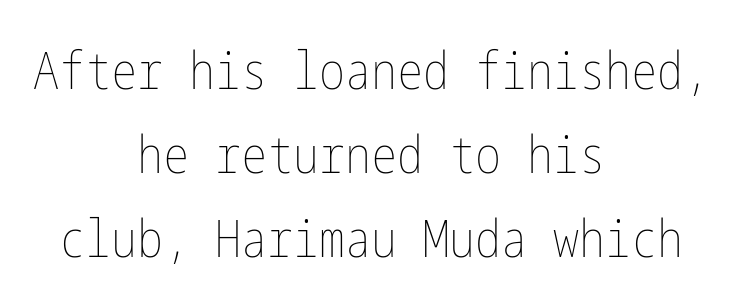
Q: Is the text bold? A: No.
Q: Is the text italic (slanted)? A: No, it is upright.
Q: Is the text underlined? A: No.
Q: How is the paragraph aligned? A: Centered.
Q: Is the spacing between letters normal or unusually wide? A: Normal.
Q: Is the spacing between lines tight, normal or loose? A: Normal.
Q: Width (condensed, normal, or wide)? A: Condensed.
Q: Stroke contrast? A: Low.
Q: x-height? A: Medium.
